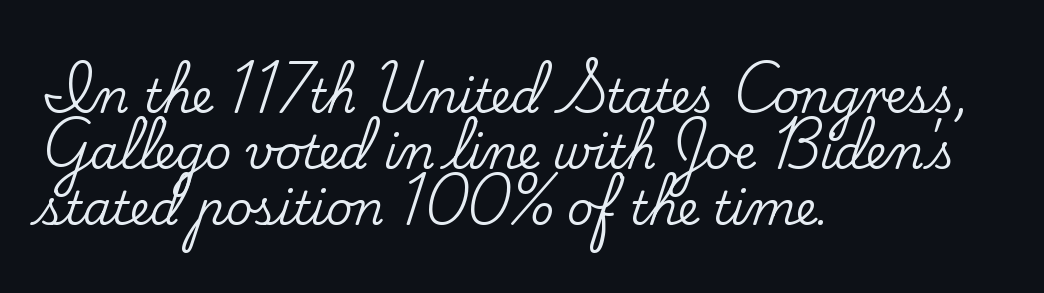
{"serif": "yes", "width": "normal", "stroke_contrast": "low", "x_height": "small", "monospaced": "no", "underline": "no", "align": "left", "line_spacing_ratio": 1.22, "letter_spacing": "normal", "letter_spacing_em": 0.0, "glyph_px": 46}
